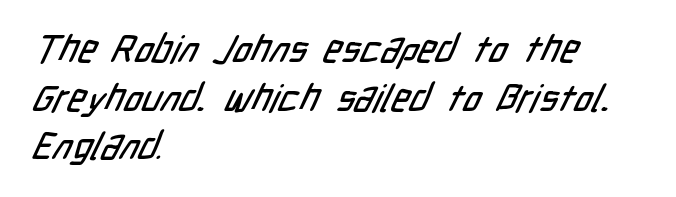
{"serif": "no", "width": "condensed", "stroke_contrast": "low", "x_height": "medium", "monospaced": "no", "underline": "no", "align": "left", "line_spacing": "normal", "line_spacing_ratio": 1.28, "letter_spacing": "normal", "letter_spacing_em": 0.0, "glyph_px": 38}
